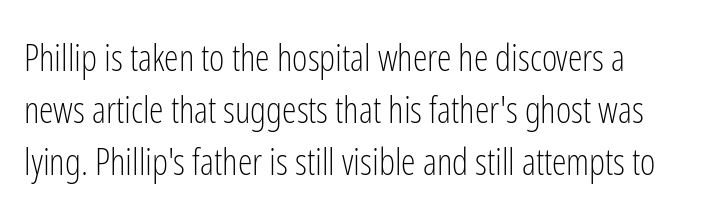
The image shows 37 px light, condensed sans-serif type, upright; set normal line spacing (1.41x), normal letter spacing, not underlined; low stroke contrast and a medium x-height.
